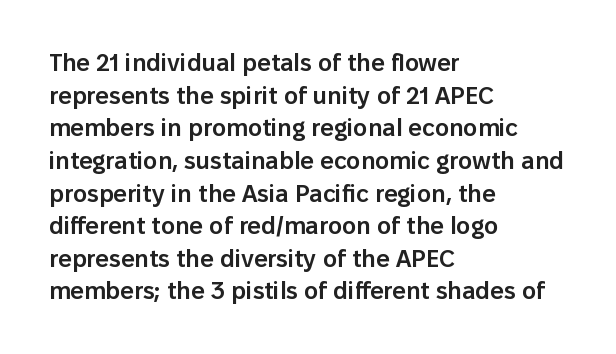
{"italic": "no", "bold": "semi", "underline": "no", "align": "left", "line_spacing": "normal", "line_spacing_ratio": 1.36, "letter_spacing": "normal", "letter_spacing_em": 0.0, "glyph_px": 24}
